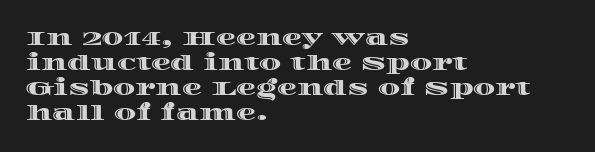
Q: Is the text italic (slanted)? A: No, it is upright.
Q: Is the text underlined? A: No.
Q: How is the paragraph aligned? A: Left-aligned.
Q: Is the spacing between letters normal or unusually wide? A: Normal.
Q: Is the spacing between lines tight, normal or loose? A: Normal.
